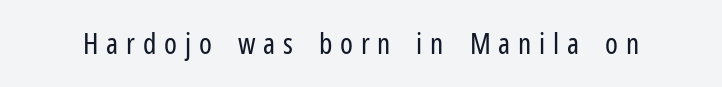
The image shows 29 px regular-weight, condensed sans-serif type, upright; set unusually wide letter spacing (+0.27 em), not underlined; low stroke contrast and a medium x-height.
